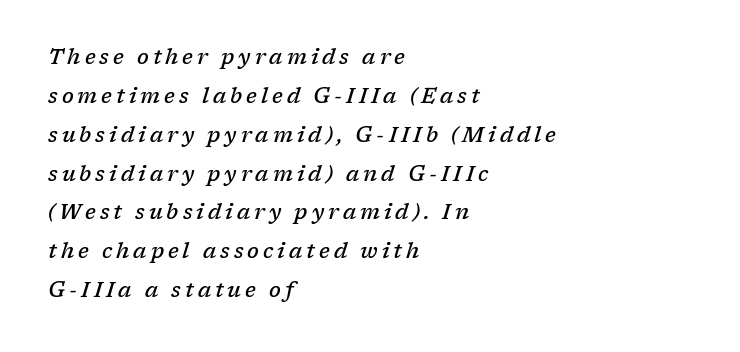
Descenders are the only things crossing below the line. The characters look somewhat weighty, a semibold short of true bold. The ragged edge is on the right, which tells us the setting is flush left. Yep, that's italic — everything's leaning.
